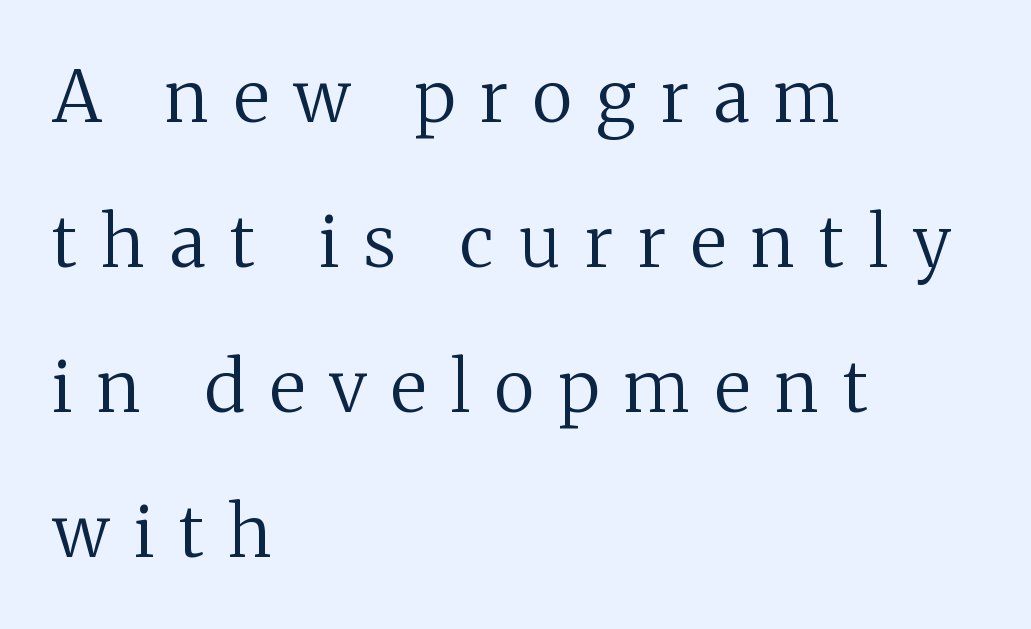
Q: Is the text bold? A: No.
Q: Is the text italic (slanted)? A: No, it is upright.
Q: Is the typeface a serif or a sans-serif typeface? A: Serif.
Q: Is the text underlined? A: No.
Q: How is the paragraph aligned? A: Left-aligned.
Q: Is the spacing between letters normal or unusually wide? A: Unusually wide.
Q: Is the spacing between lines tight, normal or loose? A: Loose.
Q: Width (condensed, normal, or wide)? A: Normal.
Q: Stroke contrast? A: Medium.
Q: x-height? A: Medium.
Q: Monospaced? A: No.
